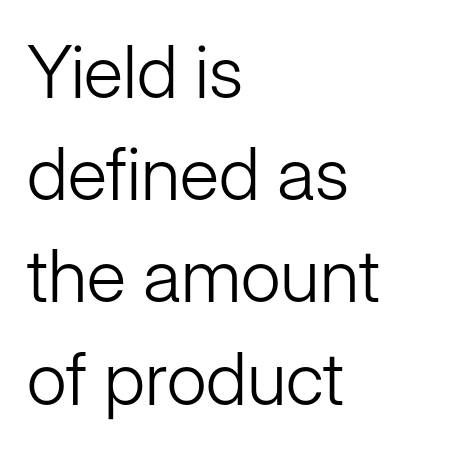
Q: Is the text bold? A: No.
Q: Is the text italic (slanted)? A: No, it is upright.
Q: Is the typeface a serif or a sans-serif typeface? A: Sans-serif.
Q: Is the text underlined? A: No.
Q: How is the paragraph aligned? A: Left-aligned.
Q: Is the spacing between letters normal or unusually wide? A: Normal.
Q: Is the spacing between lines tight, normal or loose? A: Normal.
Q: Width (condensed, normal, or wide)? A: Normal.
Q: Stroke contrast? A: Low.
Q: x-height? A: Medium.
Q: Monospaced? A: No.
